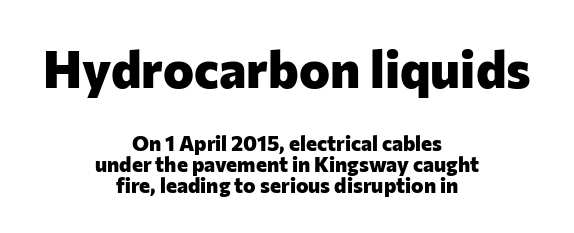
The image shows 52 px heavy sans-serif type, upright; set centered, tight line spacing (1.0x), normal letter spacing, not underlined; the first (top) block is 2.48x larger; low stroke contrast and a medium x-height.
